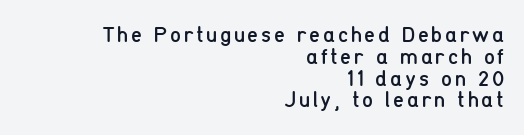
{"italic": "no", "bold": "no", "underline": "no", "align": "right", "line_spacing": "tight", "line_spacing_ratio": 0.99, "glyph_px": 22}
